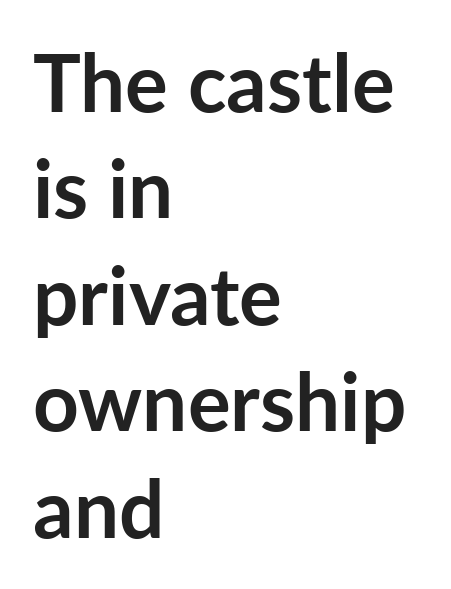
Underline: absent. Letter spacing: default. These lines are rendered in a variable-pitch font. Successive baselines arrive at the customary interval. Summary of weight: heavy, a full bold. Horizontally, the lines are justified to the leading edge only.
